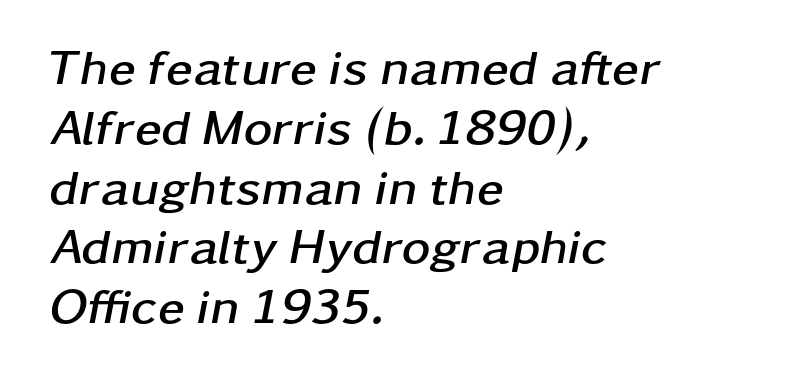
The rendering applies a slant to the glyphs. These lines are rendered in a variable-pitch font. Check under the words: just untouched page. Left-aligned paragraph, ragged on the right. Honestly, the letter spacing is just normal — you wouldn't notice it.
